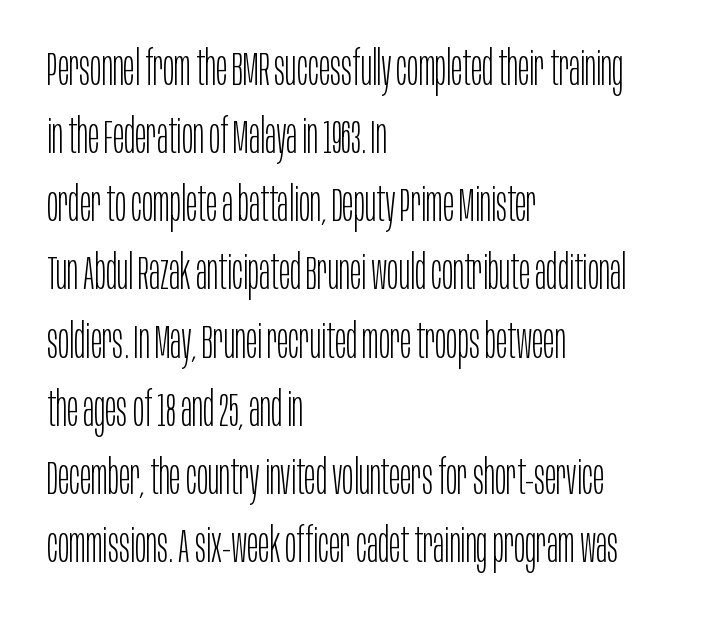
Q: Is the text bold? A: No.
Q: Is the text italic (slanted)? A: No, it is upright.
Q: Is the typeface a serif or a sans-serif typeface? A: Sans-serif.
Q: Is the text underlined? A: No.
Q: How is the paragraph aligned? A: Left-aligned.
Q: Is the spacing between letters normal or unusually wide? A: Normal.
Q: Is the spacing between lines tight, normal or loose? A: Normal.
Q: Width (condensed, normal, or wide)? A: Condensed.
Q: Stroke contrast? A: Low.
Q: x-height? A: Large.
Q: Monospaced? A: No.
